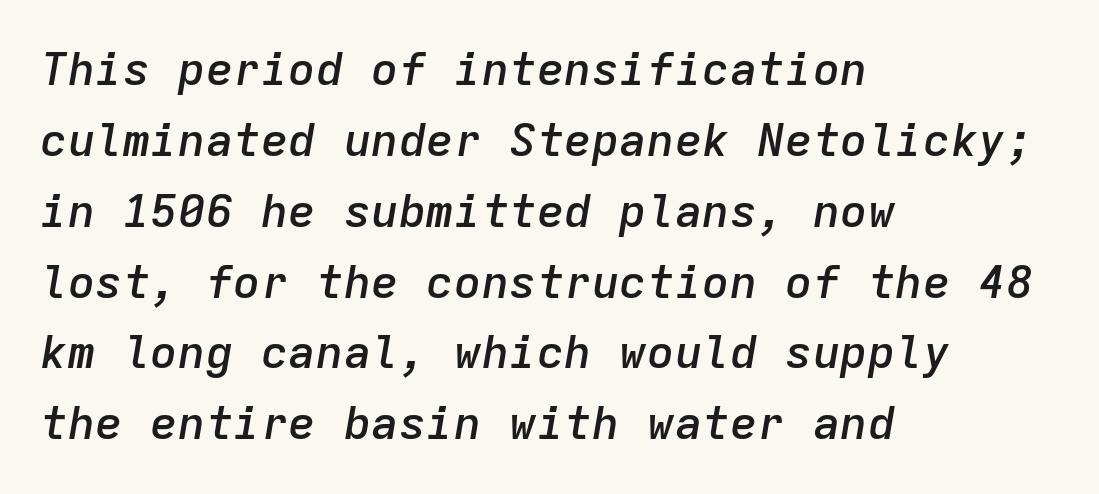
The letters are slanted; this is an italic face. You could count columns in this text — the font is strictly monospaced. Compared with typical body copy, the letter spacing here is the same. Quick note: interline space is typical. Words float on clear page, feet unadorned. These lines are set flush left with a ragged right edge.
